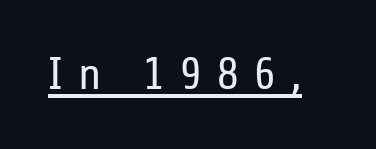
{"serif": "no", "italic": "no", "bold": "no", "weight": "regular", "width": "condensed", "stroke_contrast": "low", "x_height": "medium", "monospaced": "no", "underline": "yes", "letter_spacing": "wide", "letter_spacing_em": 0.33, "glyph_px": 46}
